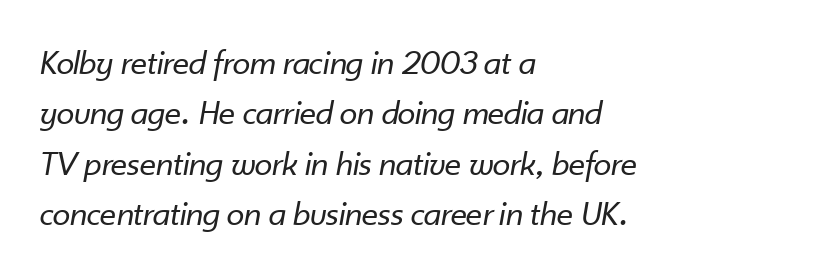
The image shows 36 px regular-weight type, italic (leaning right); set left-aligned, normal line spacing (1.4x), normal letter spacing, not underlined; low stroke contrast and a small x-height.
